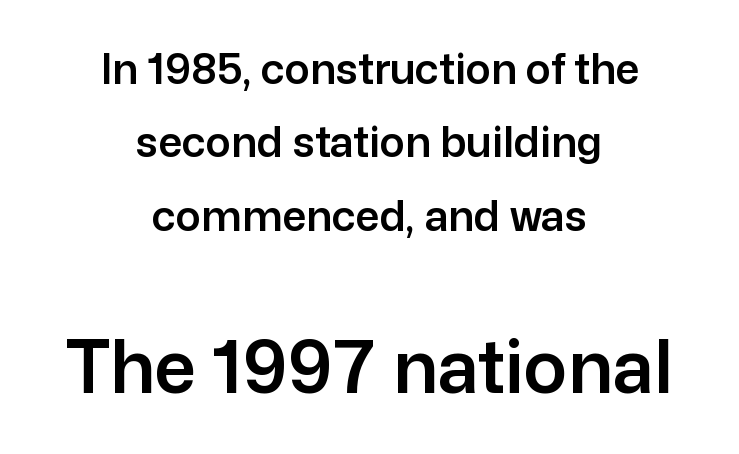
The image shows 73 px sans-serif type, upright; set centered, line spacing 1.75x, normal letter spacing, not underlined; the second (bottom) block is 1.74x larger; low stroke contrast and a medium x-height.
